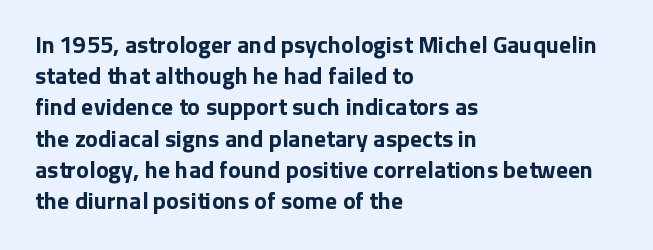
{"italic": "no", "bold": "yes", "underline": "no", "align": "left", "line_spacing": "normal", "line_spacing_ratio": 1.3, "letter_spacing": "normal", "letter_spacing_em": 0.0, "glyph_px": 24}
